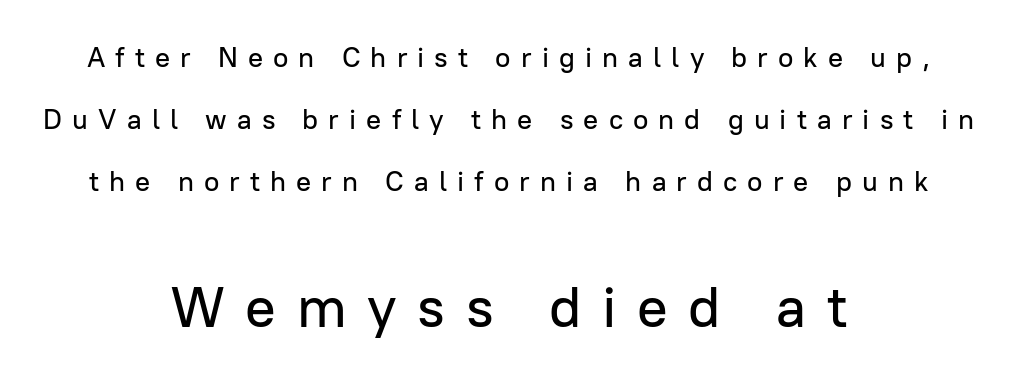
The image shows 57 px sans-serif type, upright; set centered, loose line spacing (2.22x), unusually wide letter spacing (+0.36 em), not underlined; the second (bottom) block is 2.04x larger; low stroke contrast and a medium x-height.
